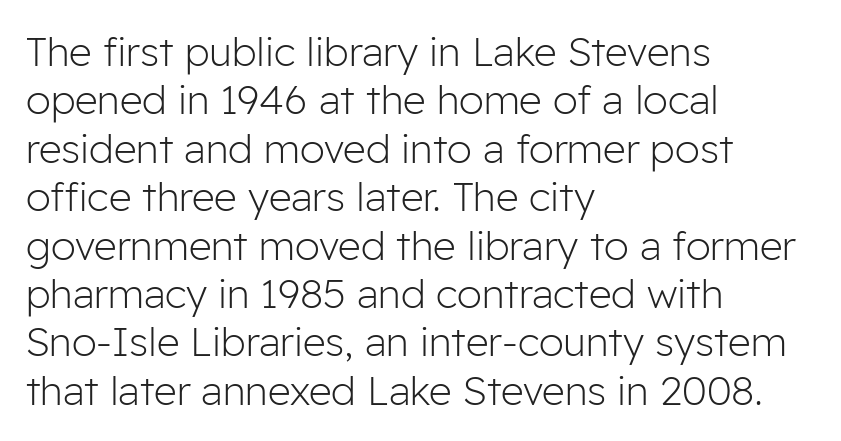
This sample uses plain, unmodified letter spacing. Varying glyph widths throughout — classic text-font behaviour. Classification — sans serif. The lettering holds an erect, upright posture throughout. The letters look calm and open, with moderate or lighter stems. The compositor pushed each line to the left boundary.
